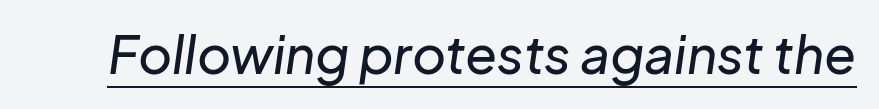
{"italic": "yes", "lean": "right", "slant_degrees": 8, "width": "normal", "stroke_contrast": "low", "x_height": "medium", "monospaced": "no", "underline": "yes", "letter_spacing": "normal", "letter_spacing_em": 0.0, "glyph_px": 52}
